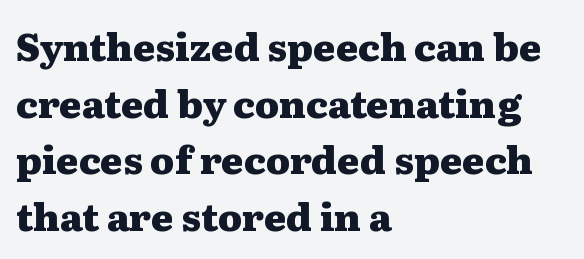
Q: Is the text bold? A: Yes.
Q: Is the text italic (slanted)? A: No, it is upright.
Q: Is the typeface a serif or a sans-serif typeface? A: Serif.
Q: Is the text underlined? A: No.
Q: How is the paragraph aligned? A: Left-aligned.
Q: Is the spacing between letters normal or unusually wide? A: Normal.
Q: Is the spacing between lines tight, normal or loose? A: Normal.
Q: Width (condensed, normal, or wide)? A: Wide.
Q: Stroke contrast? A: Medium.
Q: x-height? A: Medium.
Q: Monospaced? A: No.
